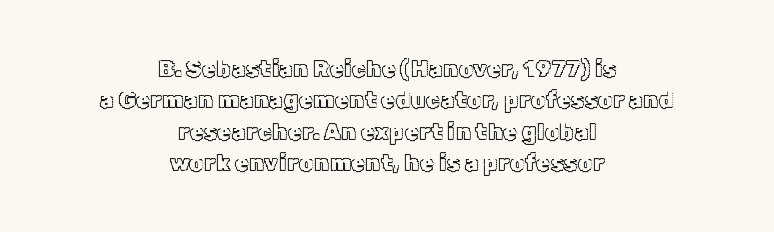
The image shows 23 px text type, upright; set centered, normal line spacing (1.36x), normal letter spacing, not underlined.
